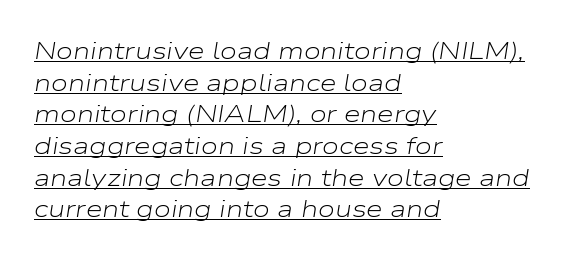
Q: Is the text bold? A: No.
Q: Is the text italic (slanted)? A: Yes, it leans right by about 9 degrees.
Q: Is the text underlined? A: Yes.
Q: How is the paragraph aligned? A: Left-aligned.
Q: Is the spacing between letters normal or unusually wide? A: Normal.
Q: Is the spacing between lines tight, normal or loose? A: Normal.
